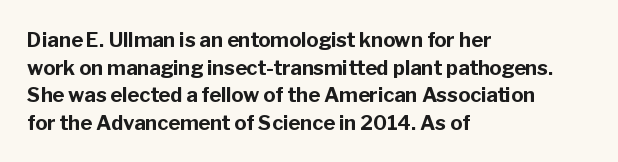
{"italic": "no", "bold": "yes", "underline": "no", "align": "left", "line_spacing": "normal", "line_spacing_ratio": 1.38, "letter_spacing": "normal", "letter_spacing_em": 0.0, "glyph_px": 20}
